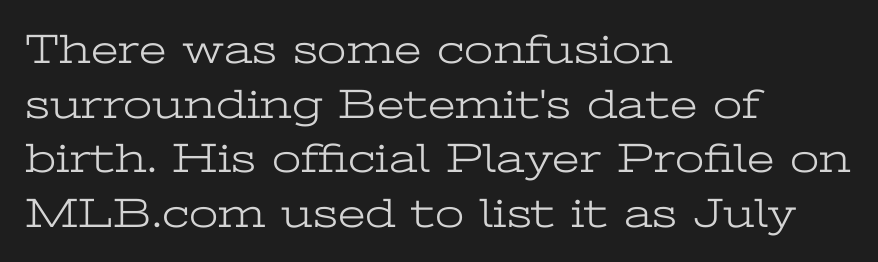
{"serif": "yes", "italic": "no", "bold": "no", "weight": "light", "width": "wide", "stroke_contrast": "low", "x_height": "medium", "monospaced": "no", "underline": "no", "align": "left", "line_spacing": "normal", "line_spacing_ratio": 1.3, "letter_spacing": "normal", "letter_spacing_em": 0.0, "glyph_px": 42}
